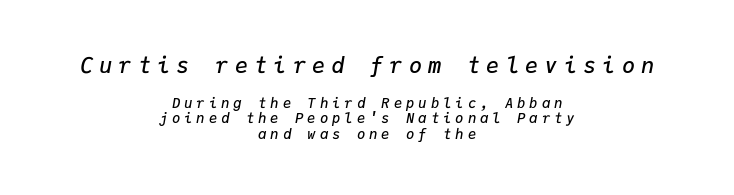
{"italic": "yes", "lean": "right", "slant_degrees": 9, "bold": "semi", "underline": "no", "align": "center", "line_spacing": "tight", "line_spacing_ratio": 1.1, "letter_spacing": "wide", "letter_spacing_em": 0.28, "larger_block": "first", "size_ratio": 1.57, "glyph_px": 22}
